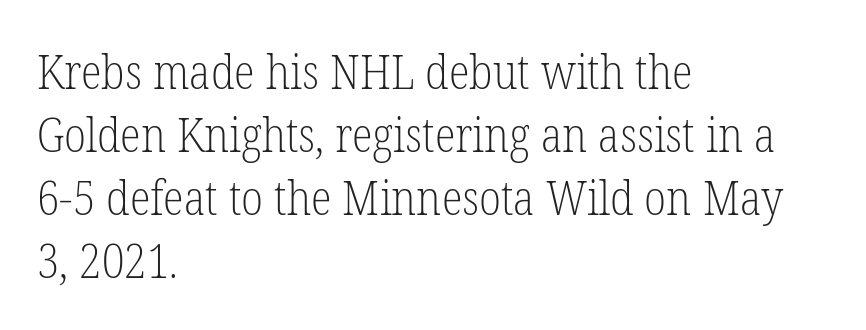
{"serif": "yes", "italic": "no", "bold": "no", "weight": "light", "width": "condensed", "stroke_contrast": "low", "x_height": "medium", "monospaced": "no", "underline": "no", "align": "left", "line_spacing": "normal", "line_spacing_ratio": 1.31, "letter_spacing": "normal", "letter_spacing_em": 0.0, "glyph_px": 48}
